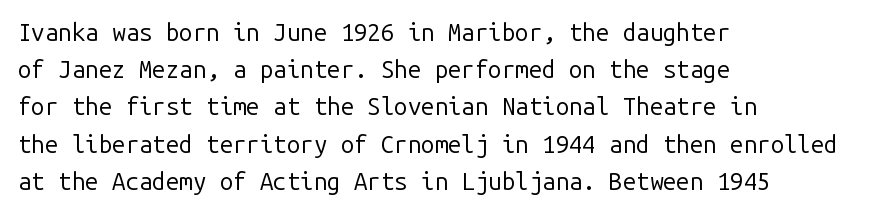
The image shows 24 px text type, upright; set left-aligned, normal line spacing (1.55x), normal letter spacing, not underlined.
